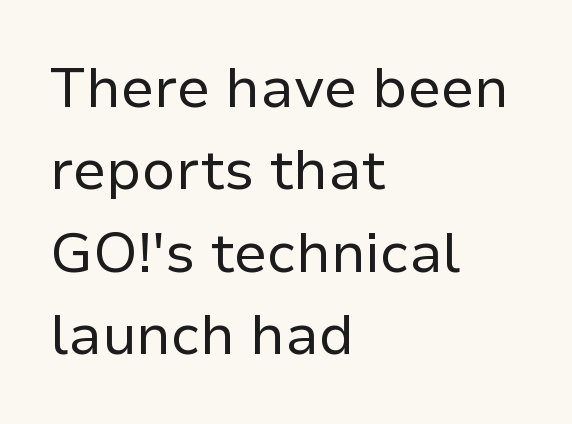
Compared with typical paragraphs, the rows here are spaced about the same. This sample uses plain, unmodified letter spacing. Leftover space on each line is placed entirely after the last word. Here the designer chose a conventional face with non-uniform glyph widths. No letter is thick-stroked: the sample isn't bold.
